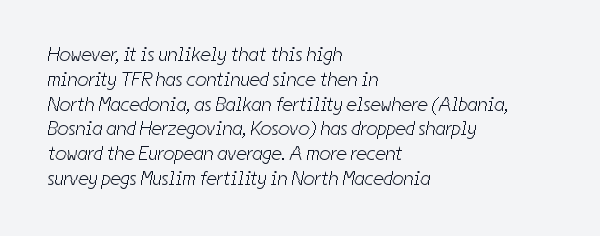
Q: Is the text bold? A: No.
Q: Is the text underlined? A: No.
Q: How is the paragraph aligned? A: Left-aligned.
Q: Is the spacing between letters normal or unusually wide? A: Normal.
